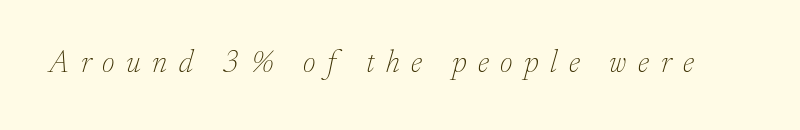
{"serif": "yes", "italic": "yes", "lean": "right", "slant_degrees": 17, "bold": "no", "weight": "thin", "width": "normal", "stroke_contrast": "low", "x_height": "small", "monospaced": "no", "underline": "no", "letter_spacing": "wide", "letter_spacing_em": 0.37, "glyph_px": 31}
